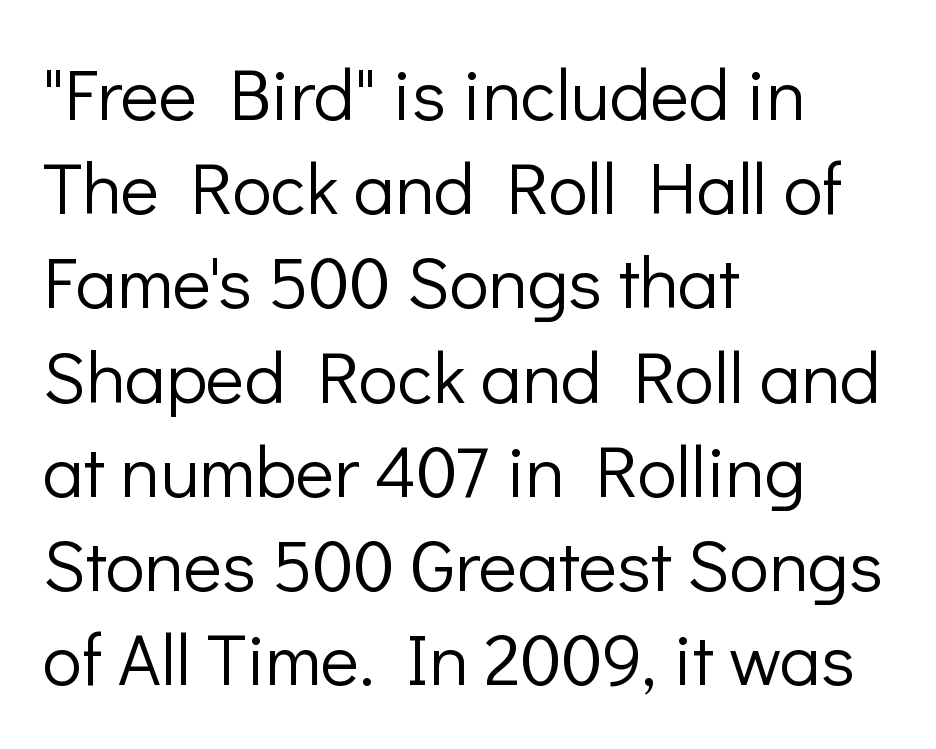
The image shows 73 px light sans-serif type, upright; set left-aligned, normal line spacing (1.29x), normal letter spacing, not underlined; low stroke contrast and a medium x-height.
